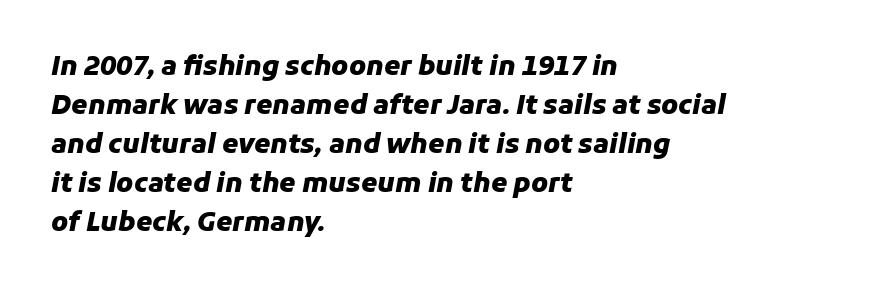
Q: Is the text bold? A: Yes.
Q: Is the text italic (slanted)? A: Yes, it leans right by about 11 degrees.
Q: Is the text underlined? A: No.
Q: How is the paragraph aligned? A: Left-aligned.
Q: Is the spacing between letters normal or unusually wide? A: Normal.
Q: Is the spacing between lines tight, normal or loose? A: Normal.
